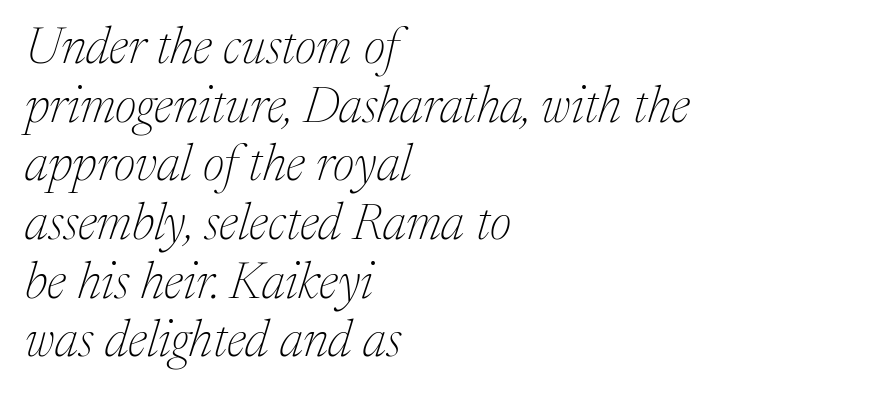
The image shows 51 px thin serif type, italic (leaning right); set left-aligned, tight line spacing (1.15x), normal letter spacing, not underlined; medium stroke contrast and a medium x-height.
